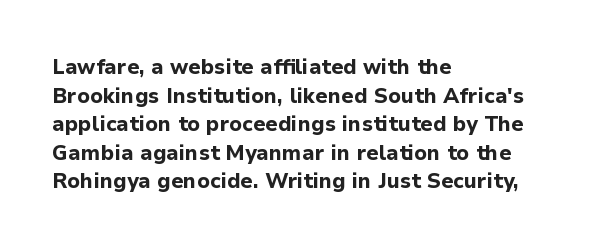
{"italic": "no", "bold": "yes", "underline": "no", "align": "left", "line_spacing": "normal", "line_spacing_ratio": 1.36, "letter_spacing": "normal", "letter_spacing_em": 0.0, "glyph_px": 21}
